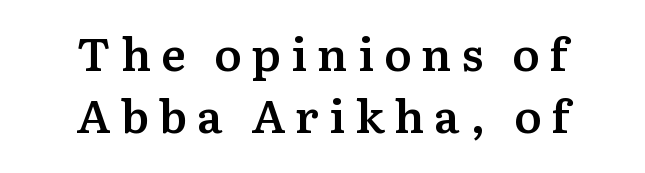
Q: Is the text bold? A: Semi-bold.
Q: Is the text italic (slanted)? A: No, it is upright.
Q: Is the typeface a serif or a sans-serif typeface? A: Serif.
Q: Is the text underlined? A: No.
Q: How is the paragraph aligned? A: Centered.
Q: Is the spacing between letters normal or unusually wide? A: Unusually wide.
Q: Is the spacing between lines tight, normal or loose? A: Normal.
Q: Width (condensed, normal, or wide)? A: Normal.
Q: Stroke contrast? A: Medium.
Q: x-height? A: Medium.
Q: Monospaced? A: No.
